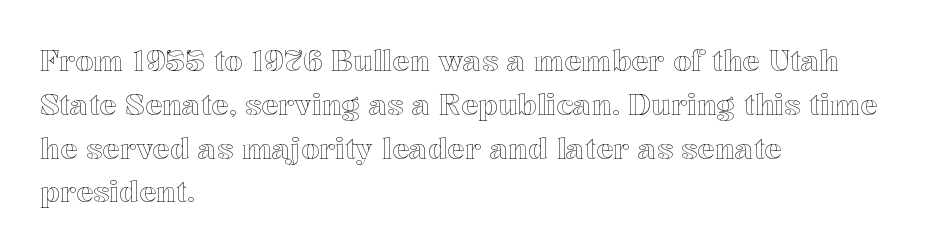
Q: Is the text italic (slanted)? A: No, it is upright.
Q: Is the text underlined? A: No.
Q: How is the paragraph aligned? A: Left-aligned.
Q: Is the spacing between letters normal or unusually wide? A: Normal.
Q: Is the spacing between lines tight, normal or loose? A: Normal.
Q: Width (condensed, normal, or wide)? A: Normal.
Q: x-height? A: Medium.
Q: Monospaced? A: No.
